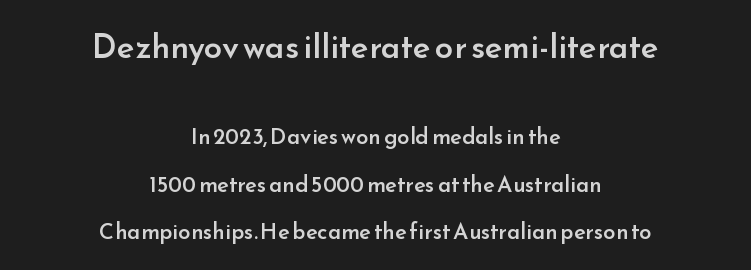
The image shows 33 px semibold sans-serif type, upright; set centered, loose line spacing (2.17x), normal letter spacing, not underlined; the first (top) block is 1.5x larger; low stroke contrast and a small x-height.
